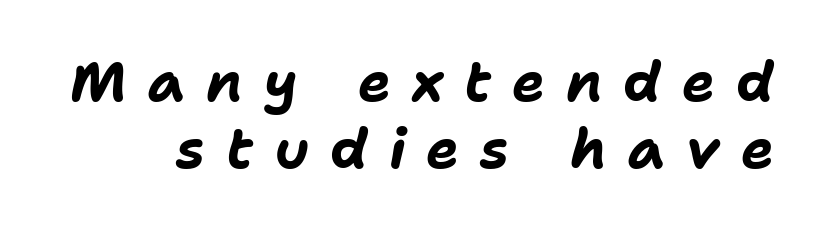
The image shows 55 px bold type, italic (leaning right); set line spacing 1.21x, unusually wide letter spacing (+0.38 em), not underlined; low stroke contrast and a medium x-height.
